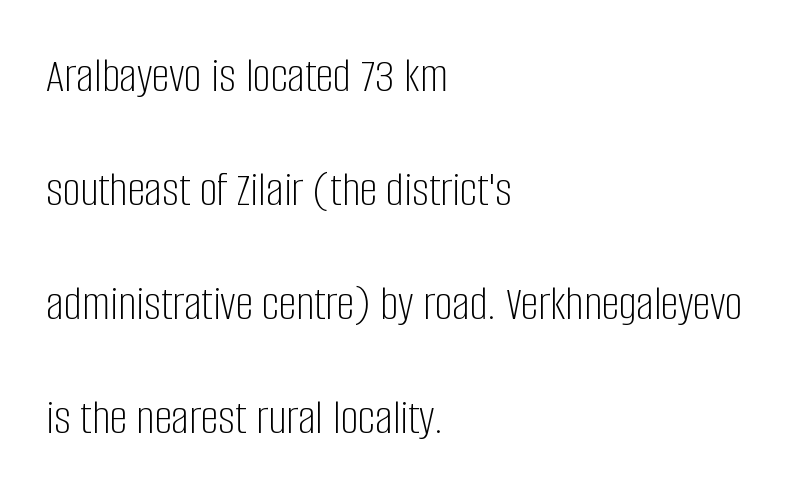
Q: Is the text bold? A: No.
Q: Is the text italic (slanted)? A: No, it is upright.
Q: Is the typeface a serif or a sans-serif typeface? A: Sans-serif.
Q: Is the text underlined? A: No.
Q: How is the paragraph aligned? A: Left-aligned.
Q: Is the spacing between letters normal or unusually wide? A: Normal.
Q: Is the spacing between lines tight, normal or loose? A: Loose.
Q: Width (condensed, normal, or wide)? A: Condensed.
Q: Stroke contrast? A: Low.
Q: x-height? A: Large.
Q: Monospaced? A: No.
